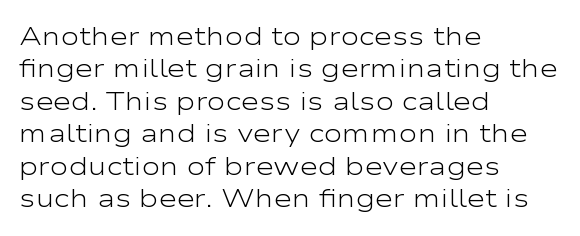
The words here are not underlined. Whoever set this chose a conventional vertical rhythm. Honestly, the letter spacing is just normal — you wouldn't notice it. Tall strokes in this sample are plumb rather than angled. Compared with a centered layout, this one pins lines to the left instead. The weight tops out at a normal text grade.
